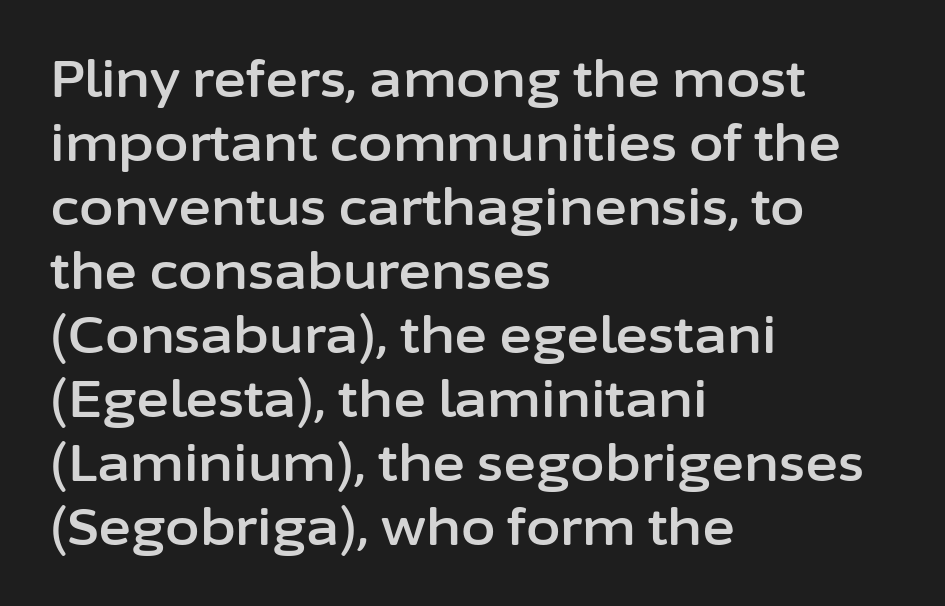
The image shows 50 px sans-serif type, upright; set left-aligned, normal line spacing (1.28x), normal letter spacing, not underlined; low stroke contrast and a medium x-height.
